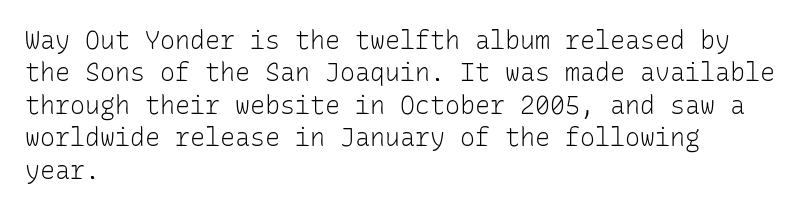
The words here are not underlined. Whoever set this chose a conventional vertical rhythm. Honestly, the letter spacing is just normal — you wouldn't notice it. Tall strokes in this sample are plumb rather than angled. Compared with a centered layout, this one pins lines to the left instead. The weight tops out at a normal text grade.
